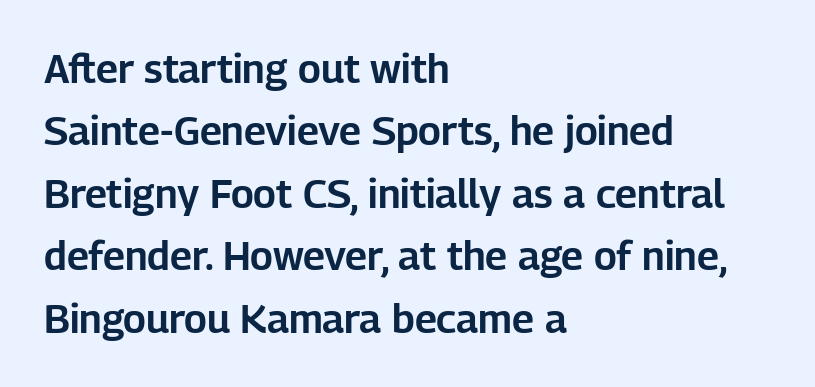
{"serif": "no", "italic": "no", "width": "normal", "stroke_contrast": "low", "x_height": "medium", "monospaced": "no", "underline": "no", "align": "left", "line_spacing": "normal", "line_spacing_ratio": 1.56, "letter_spacing": "normal", "letter_spacing_em": 0.0, "glyph_px": 40}
